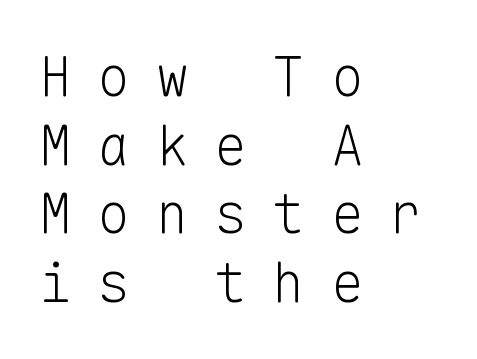
{"serif": "no", "italic": "no", "bold": "no", "weight": "light", "width": "normal", "stroke_contrast": "low", "x_height": "medium", "monospaced": "yes", "underline": "no", "align": "left", "line_spacing": "normal", "line_spacing_ratio": 1.25, "letter_spacing": "wide", "letter_spacing_em": 0.46, "glyph_px": 55}
